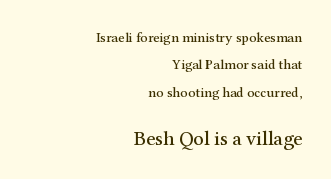
Q: Is the text italic (slanted)? A: No, it is upright.
Q: Is the text underlined? A: No.
Q: How is the paragraph aligned? A: Right-aligned.
Q: Is the spacing between letters normal or unusually wide? A: Normal.
Q: Is the spacing between lines tight, normal or loose? A: Loose.
Q: Which block of text is set in a larger size, the first (top) or the second (bottom)? A: The second (bottom) one.
